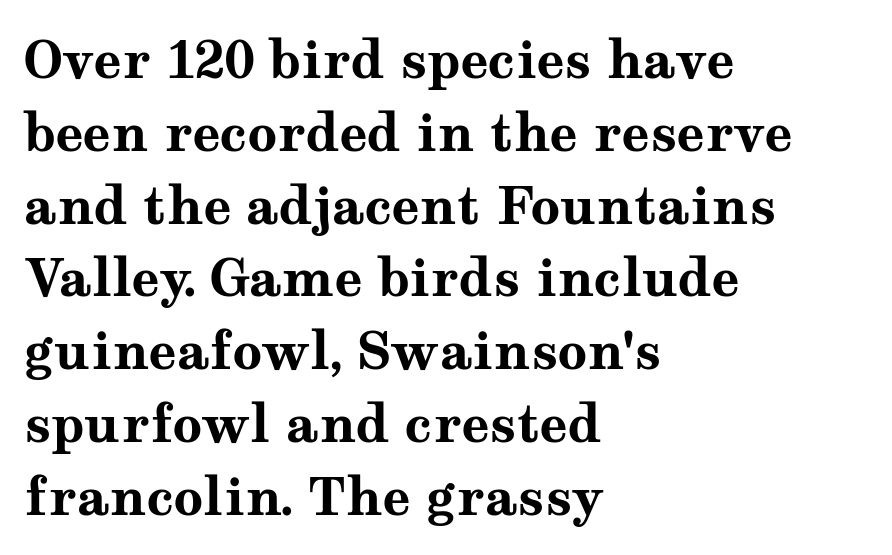
{"serif": "yes", "italic": "no", "bold": "yes", "weight": "bold", "width": "wide", "stroke_contrast": "medium", "x_height": "medium", "monospaced": "no", "underline": "no", "align": "left", "line_spacing": "normal", "line_spacing_ratio": 1.4, "letter_spacing": "normal", "letter_spacing_em": 0.0, "glyph_px": 52}
